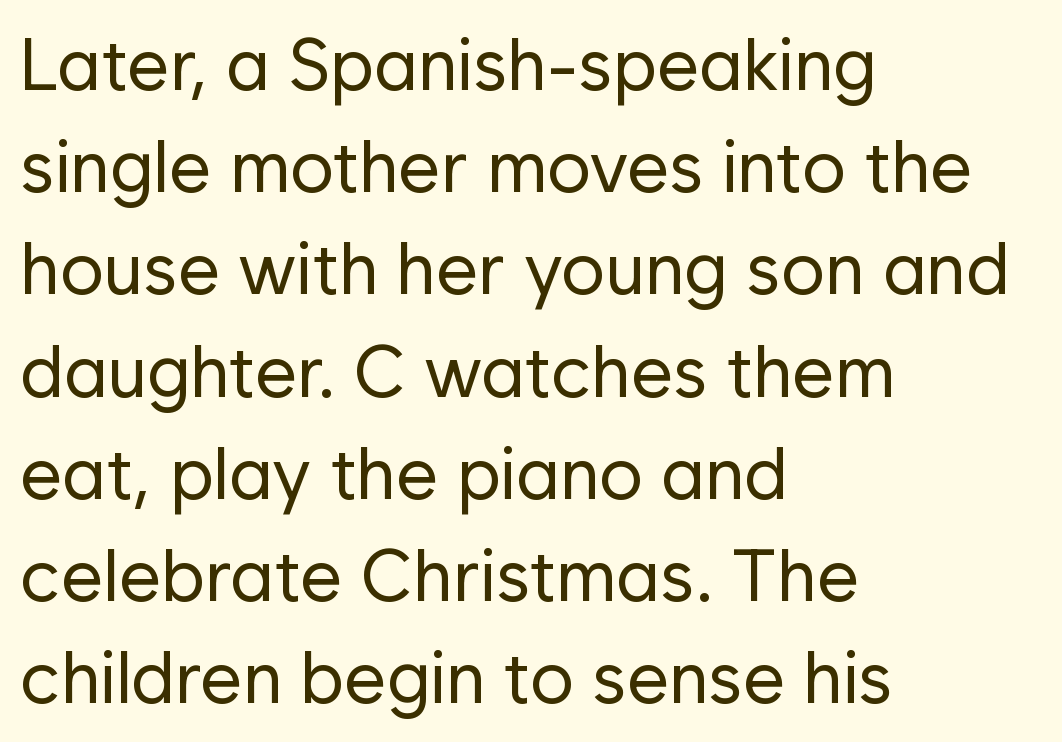
The image shows 73 px regular-weight sans-serif type, upright; set left-aligned, normal line spacing (1.4x), normal letter spacing, not underlined; low stroke contrast and a medium x-height.
